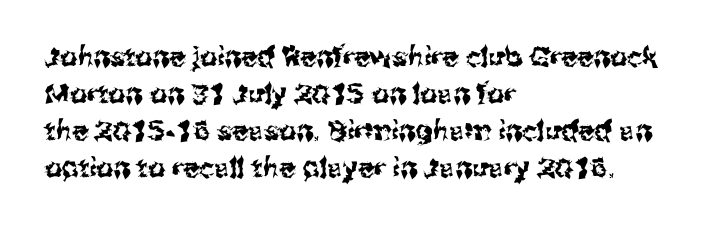
Q: Is the text italic (slanted)? A: No, it is upright.
Q: Is the text underlined? A: No.
Q: How is the paragraph aligned? A: Left-aligned.
Q: Is the spacing between letters normal or unusually wide? A: Normal.
Q: Is the spacing between lines tight, normal or loose? A: Normal.
